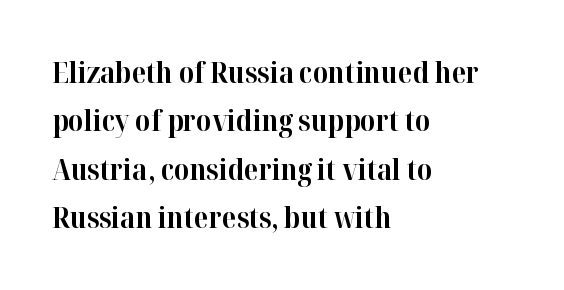
Does the copy run flush right? No — it runs flush left. How are the letters spaced? Ordinarily, with no added tracking. A typesetter would call this proportional, since set widths differ per character. This rendering employs a face with finishing strokes, i.e., a serif.
